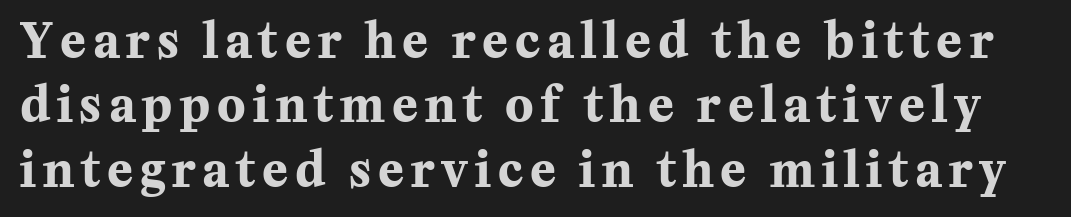
A bare baseline throughout the passage. What's the leading like? Ordinary, nothing unusual. Note the varied advance widths — an 'i' is clearly narrower than an 'm'. Every letter is thick-stroked: bold, no question. What kind of face is this? One with serifs.
